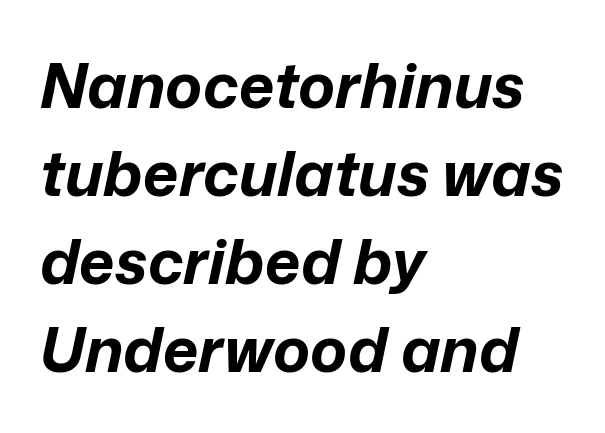
The image shows 62 px bold type, italic (leaning right); set left-aligned, normal line spacing (1.42x), normal letter spacing, not underlined; low stroke contrast and a medium x-height.
